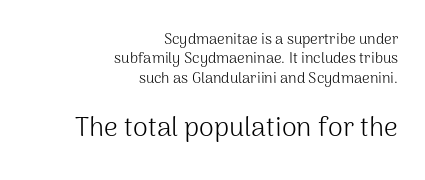
The image shows 27 px text type, upright; set right-aligned, normal line spacing (1.3x), normal letter spacing, not underlined; the second (bottom) block is 1.8x larger.
